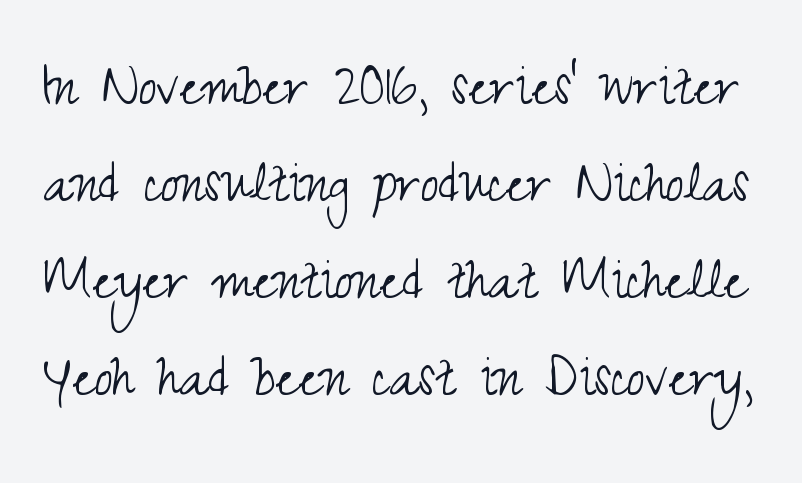
Q: Is the text bold? A: No.
Q: Is the text italic (slanted)? A: No, it is upright.
Q: Is the typeface a serif or a sans-serif typeface? A: Sans-serif.
Q: Is the text underlined? A: No.
Q: Is the spacing between letters normal or unusually wide? A: Normal.
Q: Is the spacing between lines tight, normal or loose? A: Normal.
Q: Width (condensed, normal, or wide)? A: Condensed.
Q: Stroke contrast? A: Medium.
Q: x-height? A: Small.
Q: Monospaced? A: No.
